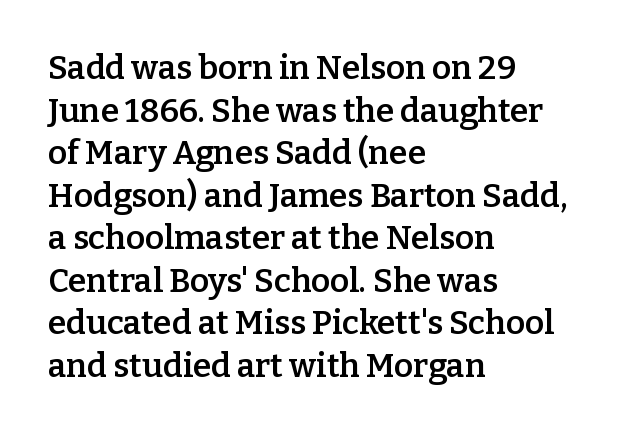
Q: Is the text bold? A: Semi-bold.
Q: Is the text italic (slanted)? A: No, it is upright.
Q: Is the typeface a serif or a sans-serif typeface? A: Serif.
Q: Is the text underlined? A: No.
Q: How is the paragraph aligned? A: Left-aligned.
Q: Is the spacing between letters normal or unusually wide? A: Normal.
Q: Is the spacing between lines tight, normal or loose? A: Normal.
Q: Width (condensed, normal, or wide)? A: Normal.
Q: Stroke contrast? A: Low.
Q: x-height? A: Medium.
Q: Monospaced? A: No.
